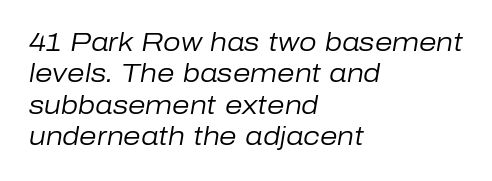
Q: Is the text bold? A: No.
Q: Is the text italic (slanted)? A: Yes, it leans right by about 10 degrees.
Q: Is the text underlined? A: No.
Q: How is the paragraph aligned? A: Left-aligned.
Q: Is the spacing between letters normal or unusually wide? A: Normal.
Q: Is the spacing between lines tight, normal or loose? A: Normal.
